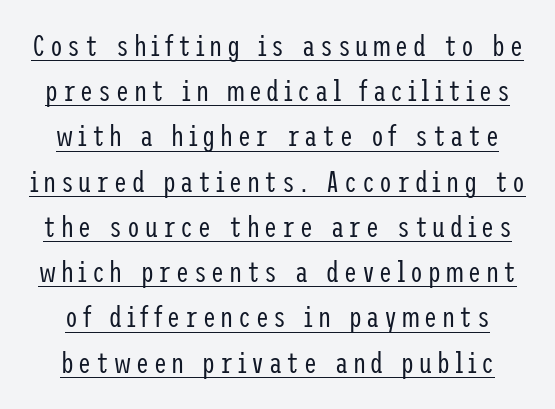
{"serif": "no", "italic": "no", "bold": "no", "weight": "regular", "width": "condensed", "stroke_contrast": "low", "x_height": "medium", "underline": "yes", "line_spacing": "normal", "line_spacing_ratio": 1.56, "glyph_px": 29}
